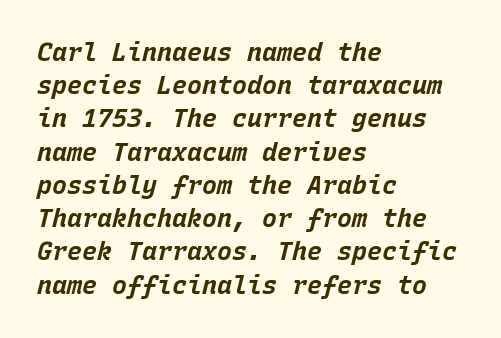
An italicized treatment has been applied to the whole sample. The tracking reads as untouched default to a designer's eye. The space between consecutive lines is moderate. The letters are bold, with thick, heavy strokes. Underlining? Definitely not there. Is the block centered? No — it sits flush against the left margin.
